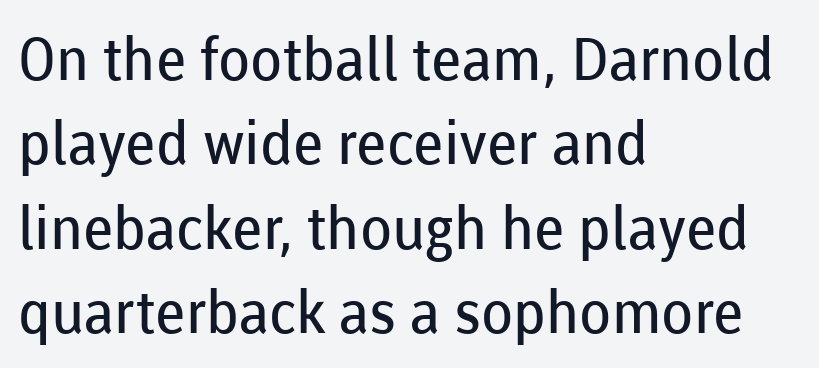
{"serif": "no", "italic": "no", "bold": "no", "weight": "regular", "width": "normal", "stroke_contrast": "low", "x_height": "medium", "monospaced": "no", "underline": "no", "align": "left", "line_spacing": "normal", "line_spacing_ratio": 1.43, "letter_spacing": "normal", "letter_spacing_em": 0.0, "glyph_px": 59}
